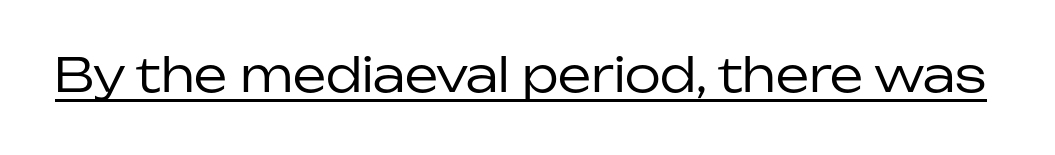
The image shows 47 px regular-weight sans-serif type, upright; set normal letter spacing, underlined; low stroke contrast and a medium x-height.
